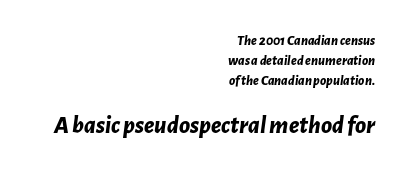
The image shows 25 px bold type, italic (leaning right); set right-aligned, normal line spacing (1.44x), normal letter spacing, not underlined; the second (bottom) block is 1.79x larger.
